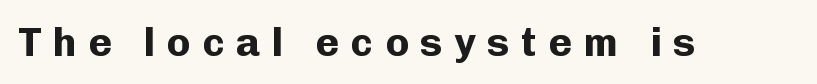
Q: Is the text bold? A: Yes.
Q: Is the text italic (slanted)? A: No, it is upright.
Q: Is the typeface a serif or a sans-serif typeface? A: Sans-serif.
Q: Is the text underlined? A: No.
Q: Is the spacing between letters normal or unusually wide? A: Unusually wide.
Q: Width (condensed, normal, or wide)? A: Normal.
Q: Stroke contrast? A: Low.
Q: x-height? A: Medium.
Q: Monospaced? A: No.
